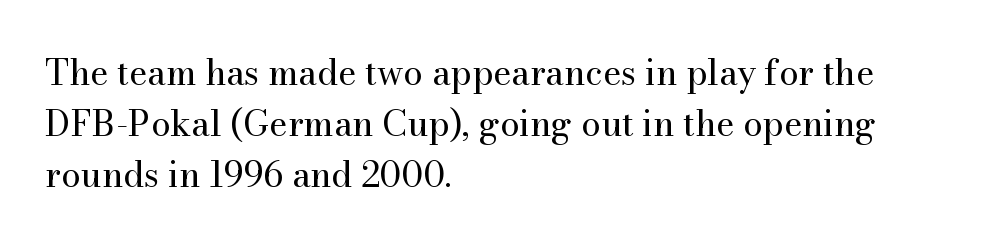
Q: Is the text bold? A: No.
Q: Is the text italic (slanted)? A: No, it is upright.
Q: Is the typeface a serif or a sans-serif typeface? A: Serif.
Q: Is the text underlined? A: No.
Q: How is the paragraph aligned? A: Left-aligned.
Q: Is the spacing between letters normal or unusually wide? A: Normal.
Q: Is the spacing between lines tight, normal or loose? A: Normal.
Q: Width (condensed, normal, or wide)? A: Normal.
Q: Stroke contrast? A: Medium.
Q: x-height? A: Small.
Q: Monospaced? A: No.
